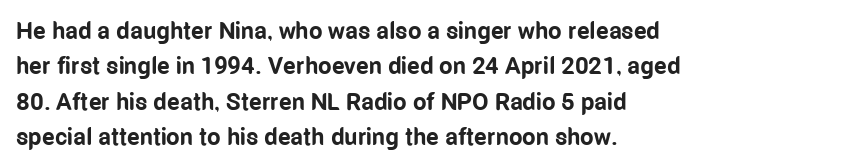
The baseline area is clear. Rendered with straight, roman letterforms. The face used here has the dense, thick strokes of a bold. One-word summary of the alignment: left.
